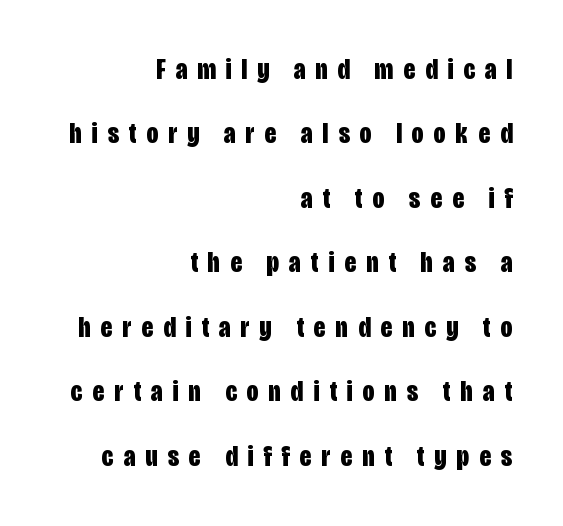
These lines stand farther apart than default settings would place them. Vertical strokes here are truly vertical. Spacing between characters has been opened up far beyond the box default. A typesetter would call this proportional, since set widths differ per character. Horizontally, the lines are justified to the trailing edge only.
